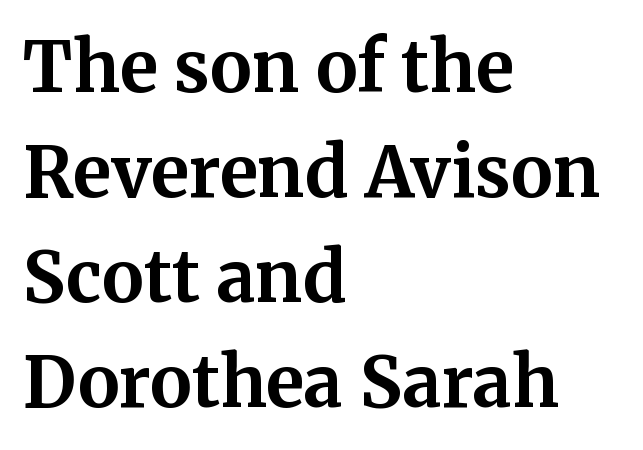
{"serif": "yes", "italic": "no", "bold": "yes", "weight": "bold", "width": "normal", "stroke_contrast": "medium", "x_height": "medium", "monospaced": "no", "underline": "no", "align": "left", "line_spacing": "normal", "line_spacing_ratio": 1.5, "letter_spacing": "normal", "letter_spacing_em": 0.0, "glyph_px": 70}
